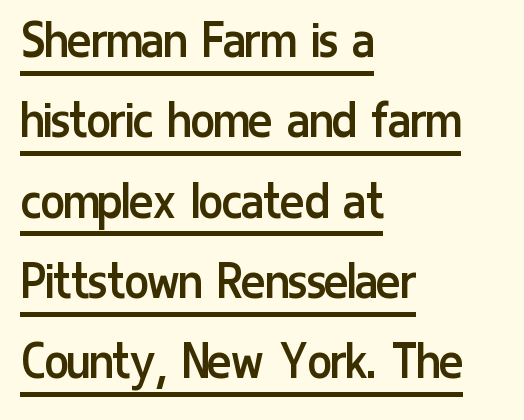
Typographically, this falls in the sans-serif category. Spacing between characters is what you'd get straight out of the box. Leftover space on each line is placed entirely after the last word. Baseline-to-baseline distance is the conventional proportion of letter height. Here the designer chose a conventional face with non-uniform glyph widths.
